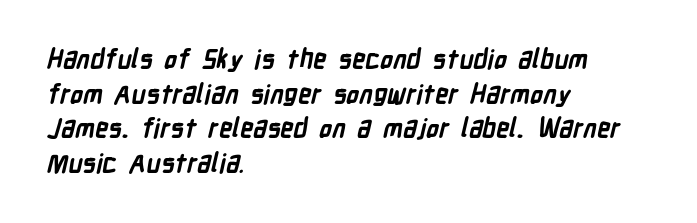
Q: Is the text bold? A: Yes.
Q: Is the text underlined? A: No.
Q: How is the paragraph aligned? A: Left-aligned.
Q: Is the spacing between letters normal or unusually wide? A: Normal.
Q: Is the spacing between lines tight, normal or loose? A: Normal.
